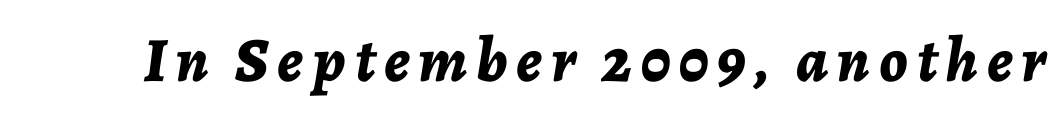
The image shows 63 px bold type, italic (leaning right); set not underlined; low stroke contrast and a medium x-height.
